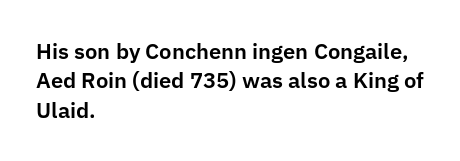
The image shows 22 px text type, upright; set left-aligned, normal line spacing (1.34x), normal letter spacing, not underlined.
